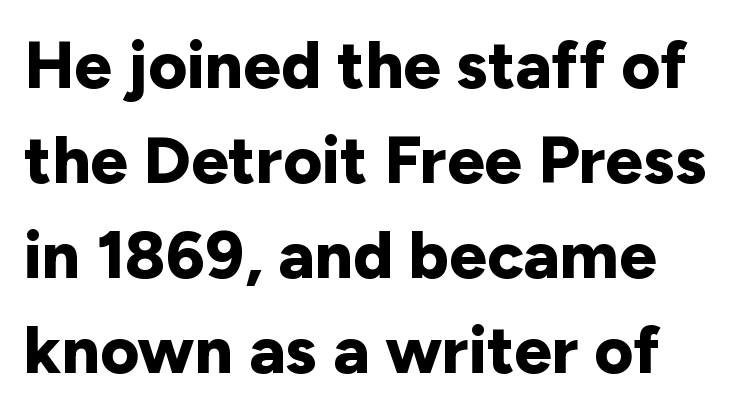
No extra tracking has been applied to these lines. Plain, unruled lines of type. The type family on display is of the sans-serif kind. Whoever set this chose a conventional vertical rhythm. This rendering uses left alignment, leaving the right contour irregular.
